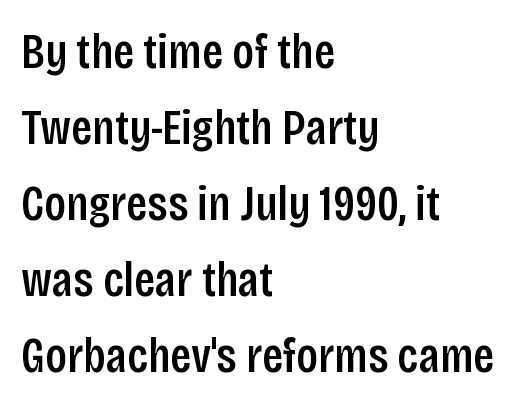
The space beneath each line is pristine and unruled. The lines are quadded left. Character widths vary here, with narrow letters taking less room than wide ones. Each word holds together tightly as a unit, with standard inter-letter gaps. Does the type have serifs? No, each stem ends abruptly. What's the leading like? Ordinary, nothing unusual.
